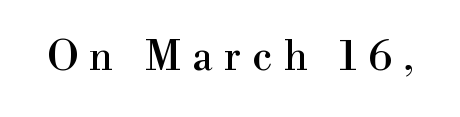
{"serif": "yes", "italic": "no", "width": "normal", "x_height": "small", "monospaced": "no", "underline": "no", "letter_spacing": "wide", "letter_spacing_em": 0.29, "glyph_px": 40}
